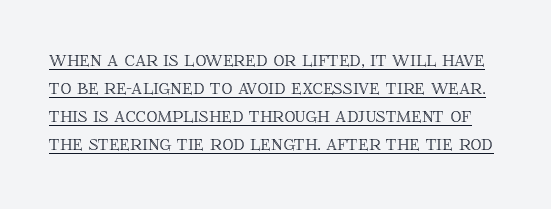
Q: Is the text italic (slanted)? A: No, it is upright.
Q: Is the text underlined? A: Yes.
Q: Is the spacing between letters normal or unusually wide? A: Normal.
Q: Is the spacing between lines tight, normal or loose? A: Normal.
